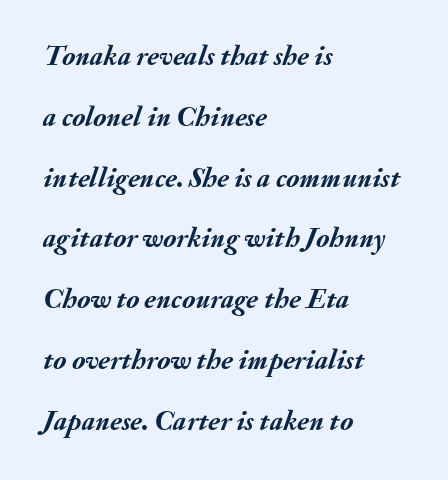
The ragged edge is on the right, which tells us the setting is flush left. This sample has the flowing, uneven cadence of proportional lettering. Italic? Definitely — the glyphs are oblique. Beneath every word, the page is bare. Leading is clearly above the norm, producing a sparse column. Tracking value appears to be zero — textbook default spacing.
